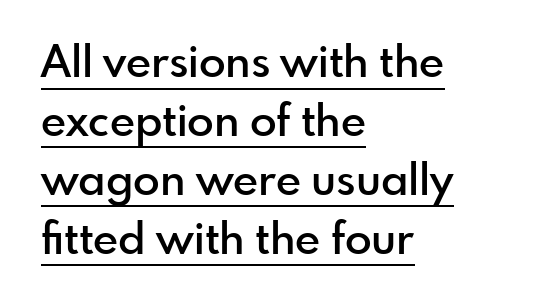
Q: Is the text bold? A: Semi-bold.
Q: Is the text italic (slanted)? A: No, it is upright.
Q: Is the typeface a serif or a sans-serif typeface? A: Sans-serif.
Q: Is the text underlined? A: Yes.
Q: How is the paragraph aligned? A: Left-aligned.
Q: Is the spacing between letters normal or unusually wide? A: Normal.
Q: Is the spacing between lines tight, normal or loose? A: Normal.
Q: Width (condensed, normal, or wide)? A: Normal.
Q: x-height? A: Small.
Q: Monospaced? A: No.
